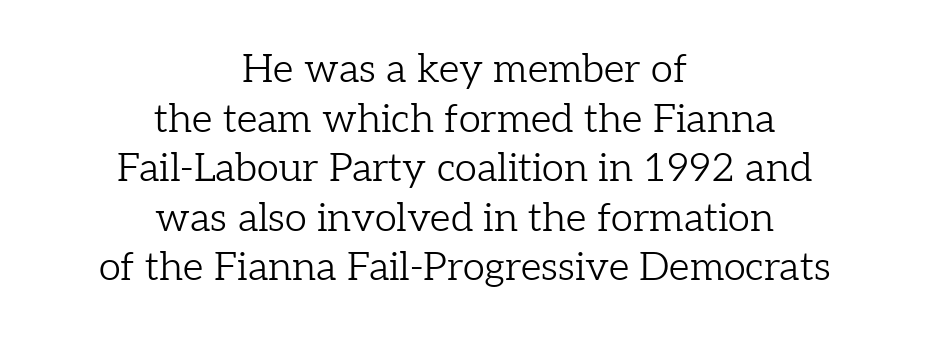
The compositor balanced each line on the midline. Is this a heavy cut? Hardly; it is regular or lighter. Do the characters align in a grid? No, the font is proportional. Each word holds together tightly as a unit, with standard inter-letter gaps. Nope, not italic — everything's standing straight.
